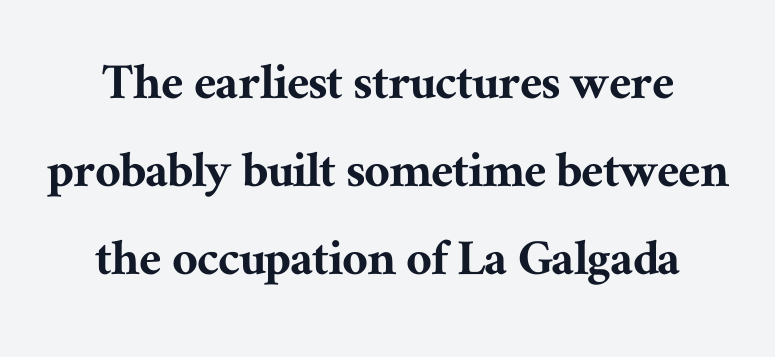
{"serif": "yes", "italic": "no", "width": "normal", "stroke_contrast": "medium", "x_height": "medium", "monospaced": "no", "underline": "no", "align": "center", "line_spacing": "normal", "line_spacing_ratio": 1.57, "letter_spacing": "normal", "letter_spacing_em": 0.0, "glyph_px": 56}
